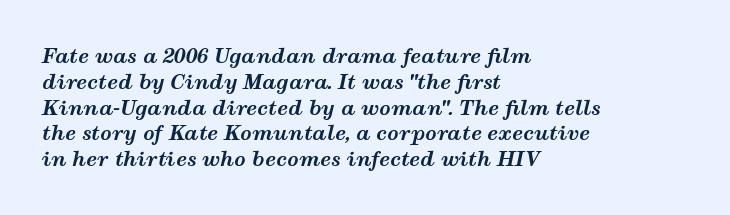
{"italic": "yes", "lean": "right", "slant_degrees": 12, "bold": "yes", "underline": "no", "align": "left", "line_spacing": "normal", "line_spacing_ratio": 1.29, "letter_spacing": "normal", "letter_spacing_em": 0.0, "glyph_px": 20}
